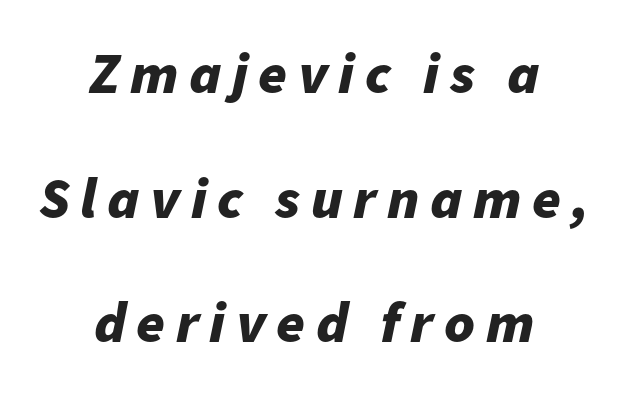
Q: Is the text bold? A: Yes.
Q: Is the text italic (slanted)? A: Yes, it leans right by about 11 degrees.
Q: Is the text underlined? A: No.
Q: How is the paragraph aligned? A: Centered.
Q: Is the spacing between lines tight, normal or loose? A: Loose.
Q: Width (condensed, normal, or wide)? A: Normal.
Q: Stroke contrast? A: Low.
Q: x-height? A: Medium.
Q: Monospaced? A: No.
